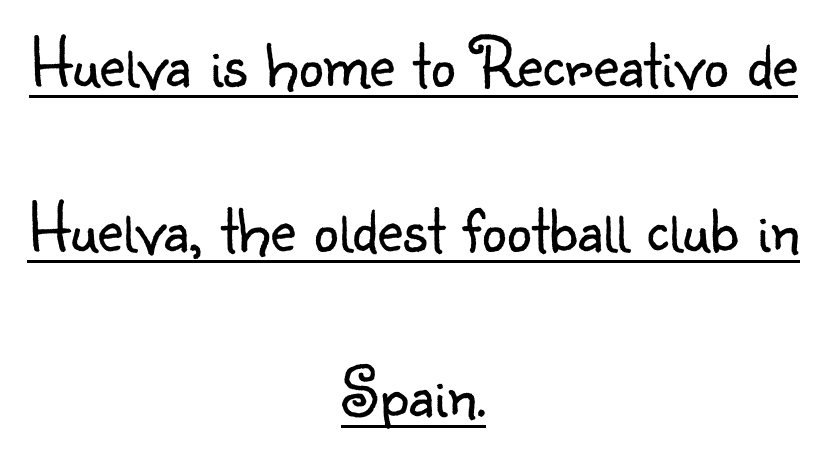
Q: Is the text bold? A: No.
Q: Is the text italic (slanted)? A: No, it is upright.
Q: Is the typeface a serif or a sans-serif typeface? A: Sans-serif.
Q: Is the text underlined? A: Yes.
Q: How is the paragraph aligned? A: Centered.
Q: Is the spacing between letters normal or unusually wide? A: Normal.
Q: Is the spacing between lines tight, normal or loose? A: Loose.
Q: Width (condensed, normal, or wide)? A: Normal.
Q: Stroke contrast? A: Low.
Q: x-height? A: Small.
Q: Monospaced? A: No.
